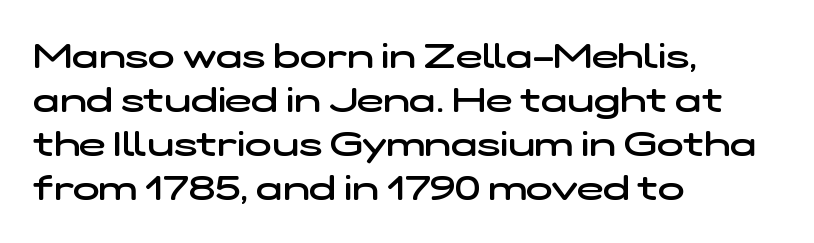
The face used here is a semibold: visibly heavier than regular, lighter than bold. The ragged edge is on the right, which tells us the setting is flush left. The passage shown is typed in a proportional face where columns would drift. Note: no serifs on the glyphs.
